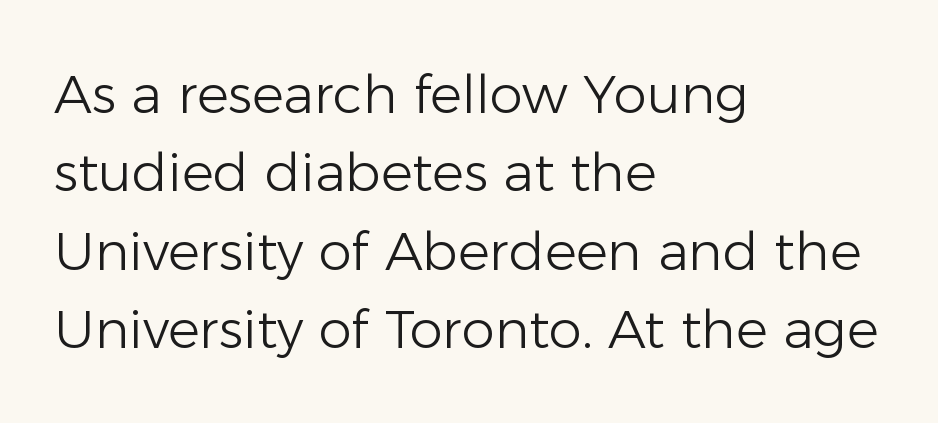
The rendering uses a moderate line-height, typical for paragraphs. Honestly, the letter spacing is just normal — you wouldn't notice it. The space beneath each line is pristine and unruled. The lines are quadded left.
